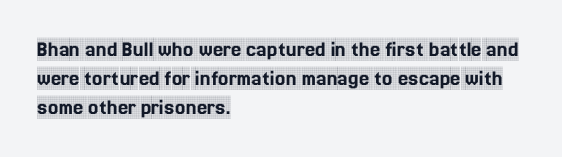
Q: Is the text italic (slanted)? A: No, it is upright.
Q: Is the text underlined? A: No.
Q: How is the paragraph aligned? A: Left-aligned.
Q: Is the spacing between letters normal or unusually wide? A: Normal.
Q: Is the spacing between lines tight, normal or loose? A: Normal.
